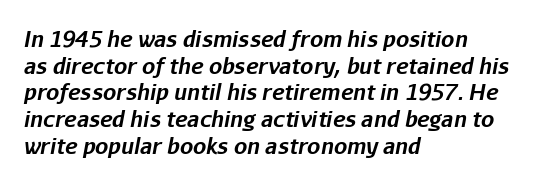
{"italic": "yes", "lean": "right", "slant_degrees": 11, "bold": "yes", "underline": "no", "align": "left", "line_spacing": "normal", "line_spacing_ratio": 1.27, "letter_spacing": "normal", "letter_spacing_em": 0.0, "glyph_px": 21}
